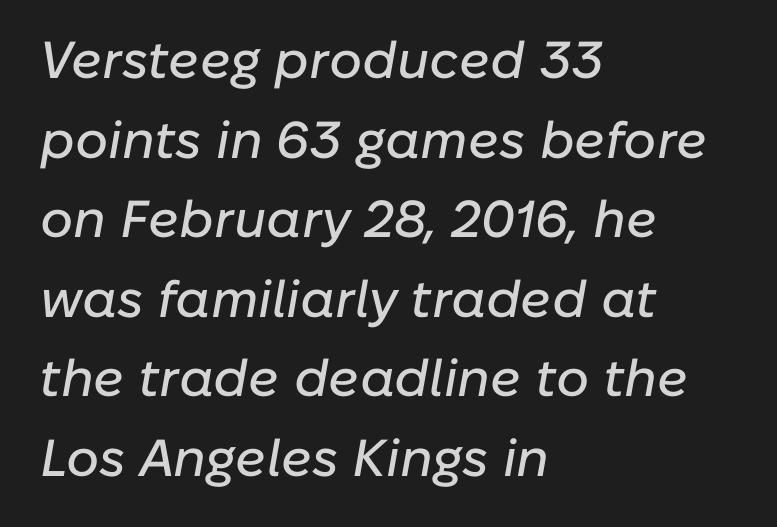
The image shows 52 px text type, italic (leaning right); set left-aligned, normal line spacing (1.53x), normal letter spacing, not underlined; low stroke contrast and a medium x-height.
